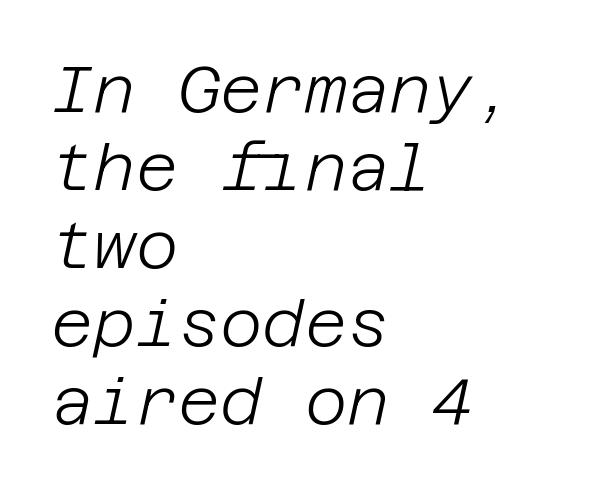
The image shows 65 px light type, italic (leaning right); set left-aligned, line spacing 1.2x, normal letter spacing, not underlined; low stroke contrast and a large x-height.
